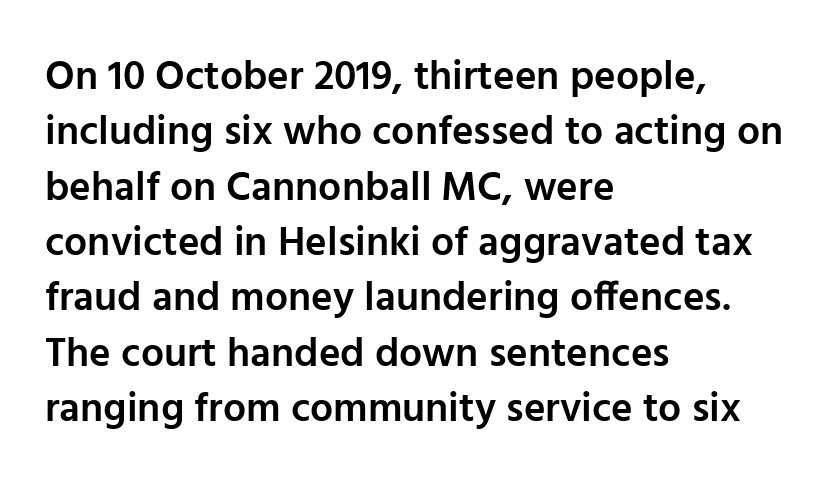
{"serif": "no", "italic": "no", "bold": "semi", "weight": "semibold", "width": "normal", "stroke_contrast": "low", "x_height": "medium", "monospaced": "no", "underline": "no", "align": "left", "line_spacing": "normal", "line_spacing_ratio": 1.35, "letter_spacing": "normal", "letter_spacing_em": 0.0, "glyph_px": 41}
